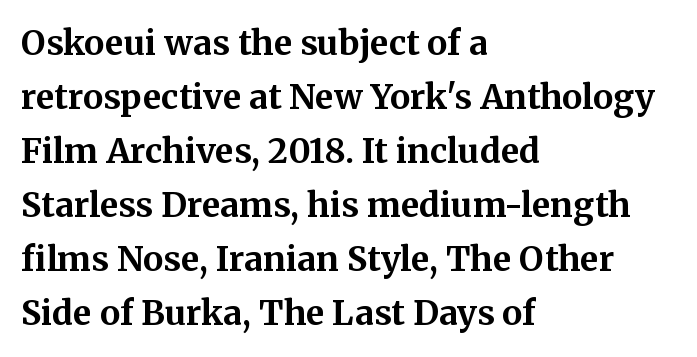
{"serif": "yes", "italic": "no", "bold": "yes", "weight": "bold", "width": "normal", "stroke_contrast": "medium", "x_height": "medium", "monospaced": "no", "underline": "no", "align": "left", "line_spacing": "normal", "line_spacing_ratio": 1.59, "letter_spacing": "normal", "letter_spacing_em": 0.0, "glyph_px": 34}
